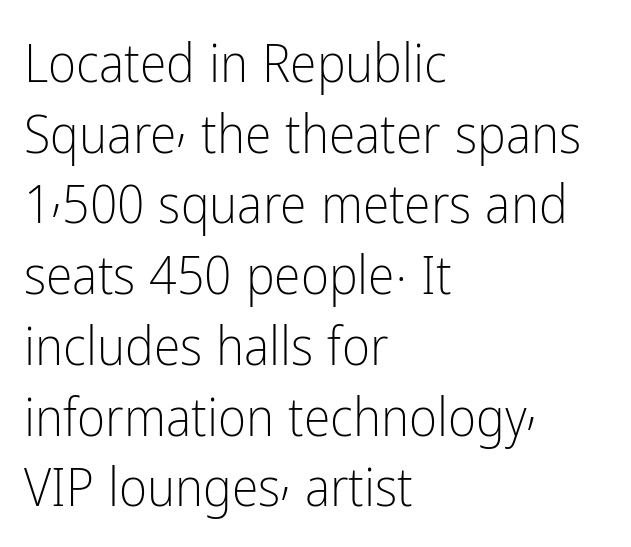
{"serif": "no", "italic": "no", "bold": "no", "weight": "light", "width": "condensed", "stroke_contrast": "low", "x_height": "medium", "monospaced": "no", "underline": "no", "align": "left", "line_spacing": "normal", "line_spacing_ratio": 1.31, "letter_spacing": "normal", "letter_spacing_em": 0.0, "glyph_px": 54}
